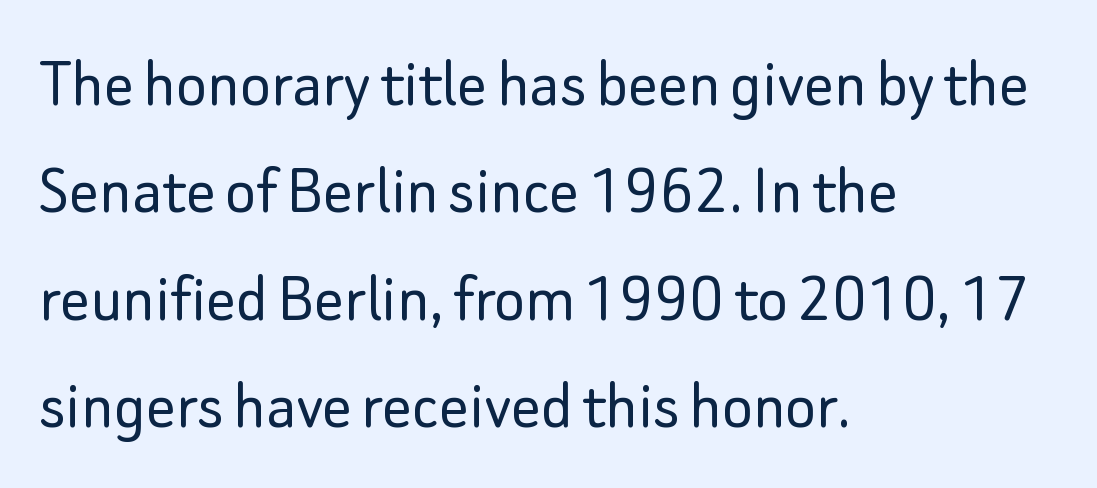
The image shows 73 px light sans-serif type, upright; set left-aligned, normal line spacing (1.47x), normal letter spacing, not underlined; low stroke contrast and a small x-height.
